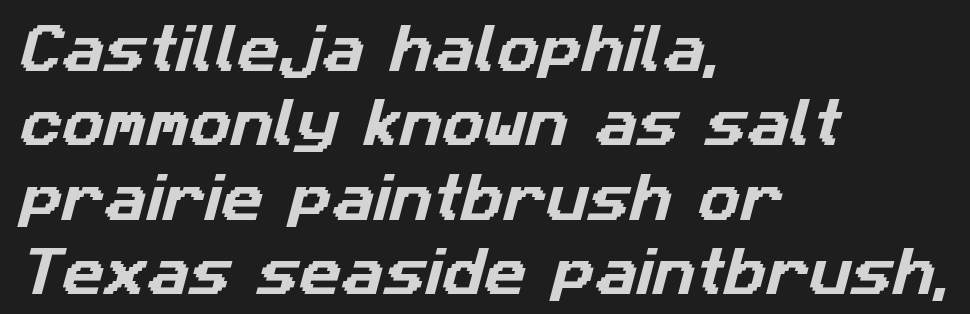
Between one letter and the next there's only the usual sliver of space. This sample keeps an unexceptional amount of space between lines. The lines are quadded left. The rendering shows plain stroke endings on the letterforms — a sans-serif design.
